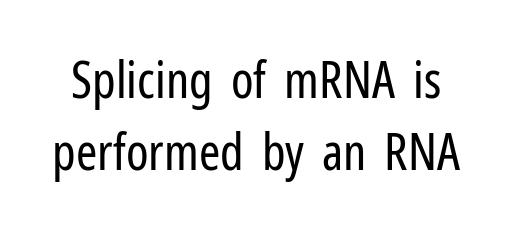
Q: Is the text bold? A: No.
Q: Is the text italic (slanted)? A: No, it is upright.
Q: Is the typeface a serif or a sans-serif typeface? A: Sans-serif.
Q: Is the text underlined? A: No.
Q: Is the spacing between letters normal or unusually wide? A: Normal.
Q: Is the spacing between lines tight, normal or loose? A: Normal.
Q: Width (condensed, normal, or wide)? A: Condensed.
Q: Stroke contrast? A: Low.
Q: x-height? A: Medium.
Q: Monospaced? A: No.
